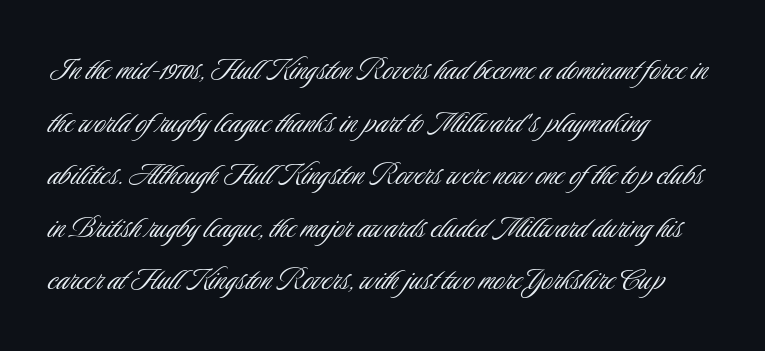
Q: Is the text bold? A: No.
Q: Is the text italic (slanted)? A: Yes.
Q: Is the typeface a serif or a sans-serif typeface? A: Sans-serif.
Q: Is the text underlined? A: No.
Q: How is the paragraph aligned? A: Left-aligned.
Q: Is the spacing between letters normal or unusually wide? A: Normal.
Q: Is the spacing between lines tight, normal or loose? A: Normal.
Q: Width (condensed, normal, or wide)? A: Condensed.
Q: Stroke contrast? A: Low.
Q: x-height? A: Small.
Q: Monospaced? A: No.
